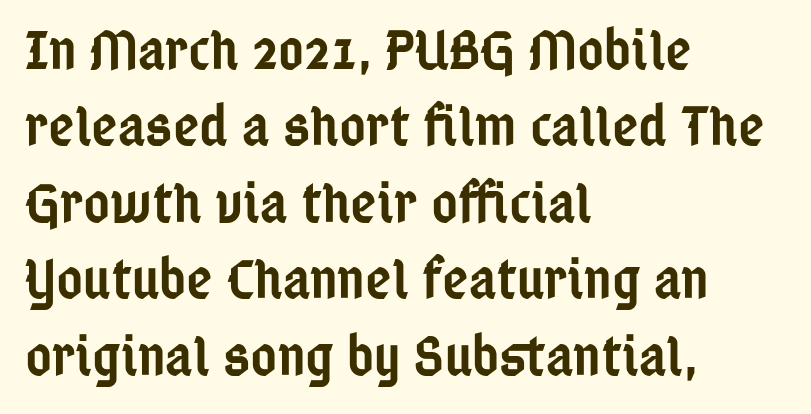
Each row of text sits above clean, open space. Here the designer chose a conventional face with non-uniform glyph widths. You could call the tracking neutral — neither tight nor loose. Line spacing here is normal. A typesetter would mark this as roman, not italic. A sans-serif font was chosen for this passage.
